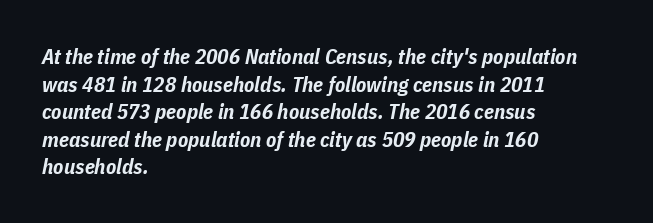
The image shows 21 px bold type, italic (leaning right); set left-aligned, normal line spacing (1.31x), normal letter spacing, not underlined.
